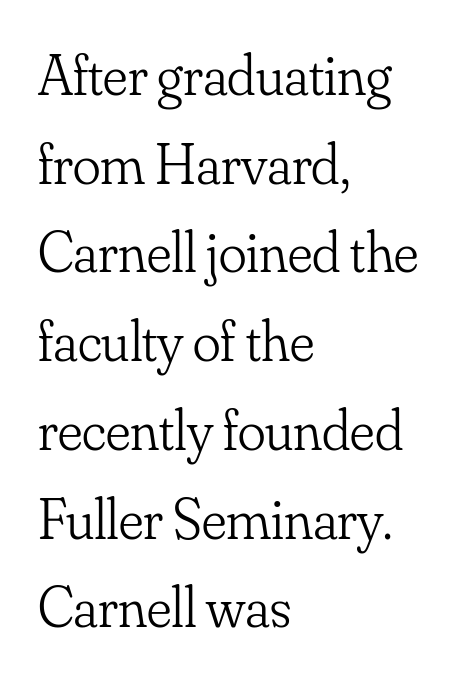
{"serif": "yes", "italic": "no", "bold": "no", "weight": "light", "width": "normal", "stroke_contrast": "low", "x_height": "small", "monospaced": "no", "underline": "no", "align": "left", "line_spacing": "normal", "line_spacing_ratio": 1.53, "letter_spacing": "normal", "letter_spacing_em": 0.0, "glyph_px": 58}
